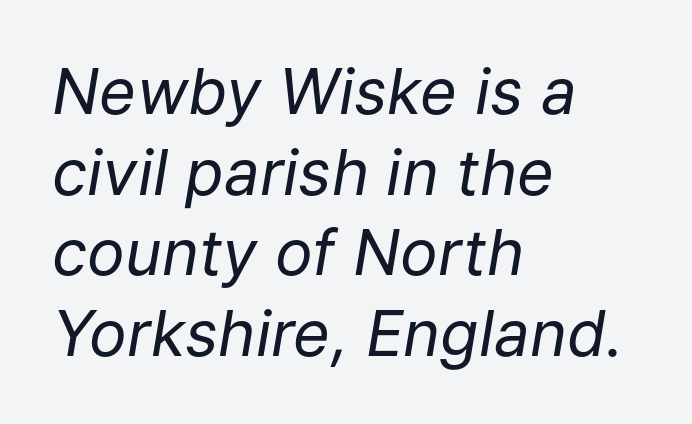
Q: Is the text bold? A: No.
Q: Is the text italic (slanted)? A: Yes, it leans right by about 9 degrees.
Q: Is the text underlined? A: No.
Q: How is the paragraph aligned? A: Left-aligned.
Q: Is the spacing between letters normal or unusually wide? A: Normal.
Q: Is the spacing between lines tight, normal or loose? A: Normal.
Q: Width (condensed, normal, or wide)? A: Normal.
Q: Stroke contrast? A: Low.
Q: x-height? A: Medium.
Q: Monospaced? A: No.
